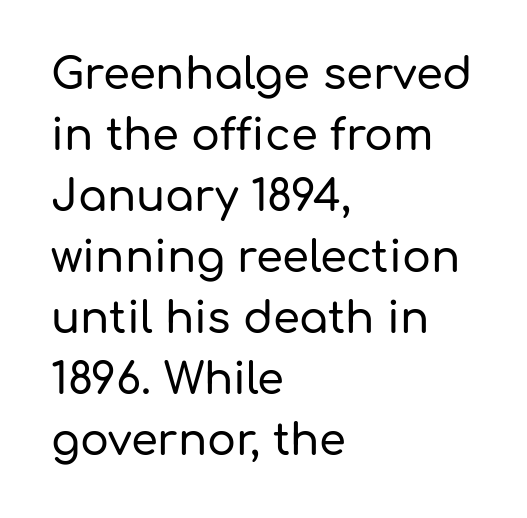
The image shows 43 px sans-serif type, upright; set left-aligned, normal line spacing (1.42x), normal letter spacing, not underlined; low stroke contrast and a medium x-height.
